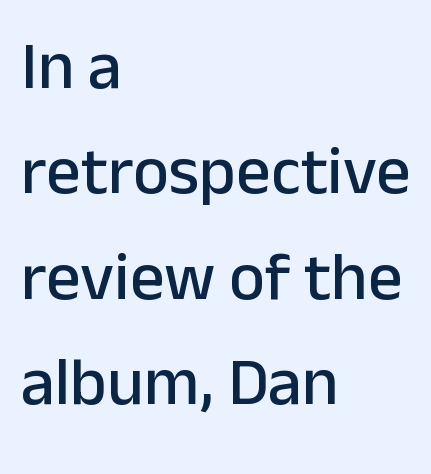
The image shows 68 px sans-serif type, upright; set left-aligned, normal line spacing (1.55x), normal letter spacing, not underlined; low stroke contrast and a medium x-height.
